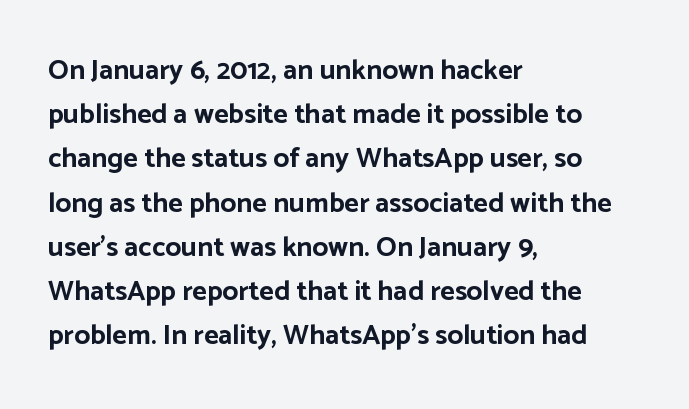
Q: Is the text bold? A: Yes.
Q: Is the text italic (slanted)? A: No, it is upright.
Q: Is the typeface a serif or a sans-serif typeface? A: Sans-serif.
Q: Is the text underlined? A: No.
Q: How is the paragraph aligned? A: Left-aligned.
Q: Is the spacing between letters normal or unusually wide? A: Normal.
Q: Is the spacing between lines tight, normal or loose? A: Normal.
Q: Width (condensed, normal, or wide)? A: Normal.
Q: Stroke contrast? A: Low.
Q: x-height? A: Medium.
Q: Monospaced? A: No.
